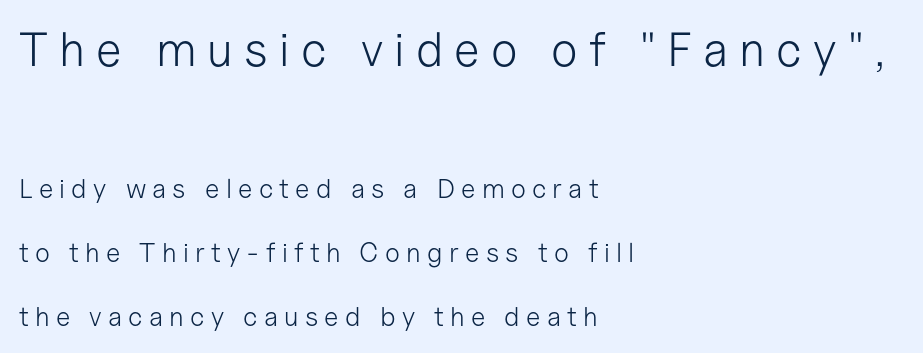
{"serif": "no", "italic": "no", "bold": "no", "weight": "light", "width": "normal", "stroke_contrast": "low", "x_height": "medium", "monospaced": "no", "underline": "no", "align": "left", "line_spacing": "loose", "line_spacing_ratio": 2.37, "letter_spacing": "wide", "letter_spacing_em": 0.23, "larger_block": "first", "size_ratio": 1.78, "glyph_px": 48}
